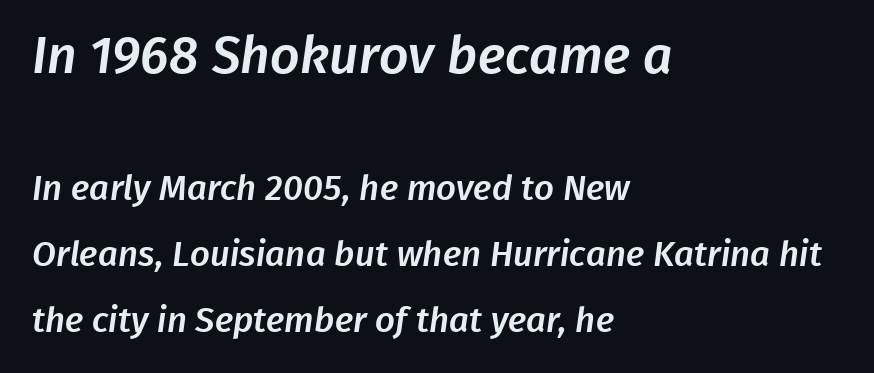
Lines of text with bare space underneath. Looks like regular typesetting: each glyph gets only the width it needs. Words appear dense and cohesive because spacing is normal. Every row of glyphs begins at an identical x-position on the left. Observe the absence of serifs on each vertical stroke in this sample.
